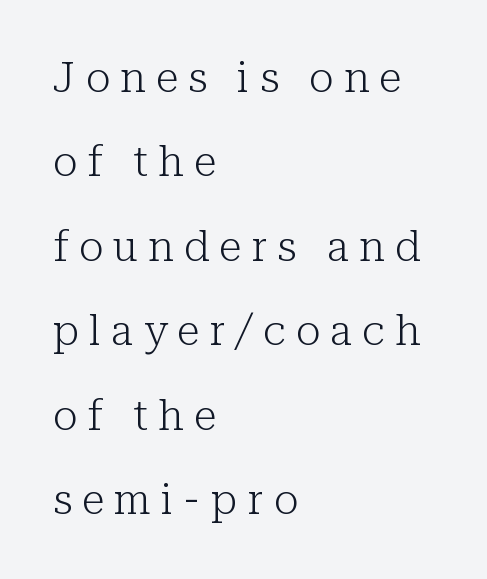
{"serif": "yes", "italic": "no", "bold": "no", "weight": "light", "width": "normal", "stroke_contrast": "low", "x_height": "medium", "monospaced": "no", "underline": "no", "align": "left", "line_spacing": "loose", "line_spacing_ratio": 2.01, "letter_spacing": "wide", "letter_spacing_em": 0.24, "glyph_px": 42}
